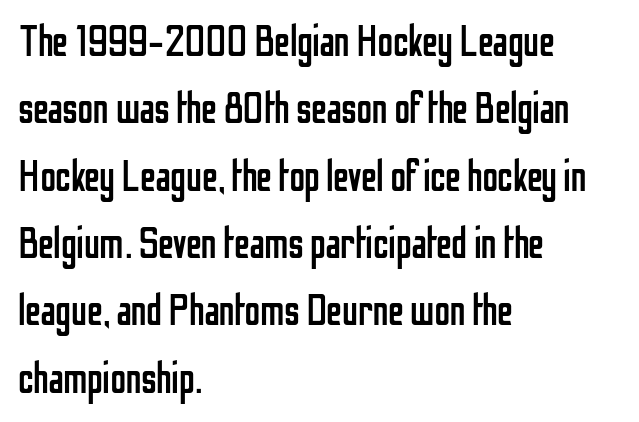
Normally led — the rows are evenly, conventionally spaced. One-word summary of the alignment: left. Notice how the stems are strictly vertical — no italics here. Each letter keeps its own natural width here, so spacing adapts to shape. Bare-footed words on every line. I'd call this a sans setting — the letters go barefoot.
